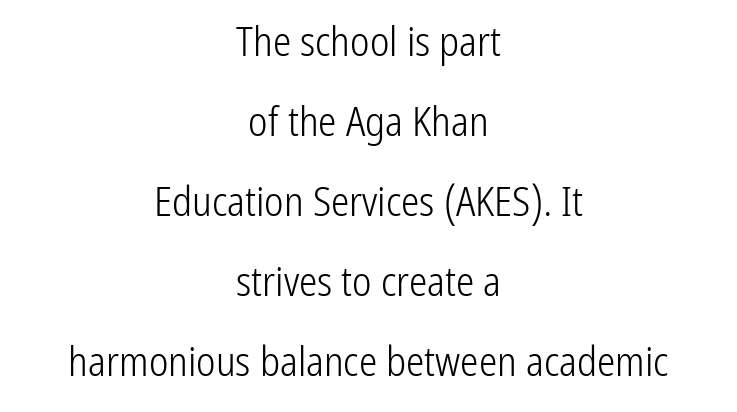
{"serif": "no", "italic": "no", "bold": "no", "weight": "light", "width": "condensed", "stroke_contrast": "low", "x_height": "medium", "monospaced": "no", "underline": "no", "align": "center", "line_spacing": "loose", "line_spacing_ratio": 1.95, "letter_spacing": "normal", "letter_spacing_em": 0.0, "glyph_px": 41}
